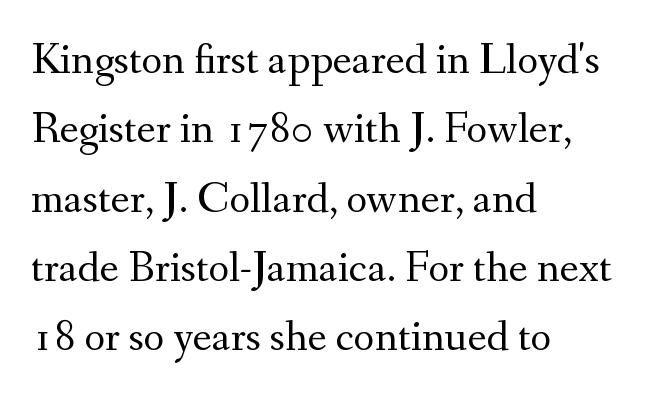
{"serif": "yes", "italic": "no", "bold": "no", "weight": "regular", "width": "normal", "stroke_contrast": "medium", "x_height": "small", "monospaced": "no", "underline": "no", "align": "left", "line_spacing": "normal", "line_spacing_ratio": 1.54, "letter_spacing": "normal", "letter_spacing_em": 0.0, "glyph_px": 45}
